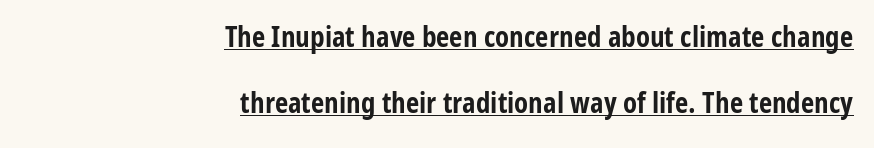
Q: Is the text bold? A: Yes.
Q: Is the text italic (slanted)? A: No, it is upright.
Q: Is the typeface a serif or a sans-serif typeface? A: Sans-serif.
Q: Is the text underlined? A: Yes.
Q: How is the paragraph aligned? A: Right-aligned.
Q: Is the spacing between letters normal or unusually wide? A: Normal.
Q: Is the spacing between lines tight, normal or loose? A: Loose.
Q: Width (condensed, normal, or wide)? A: Condensed.
Q: Stroke contrast? A: Low.
Q: x-height? A: Medium.
Q: Monospaced? A: No.
